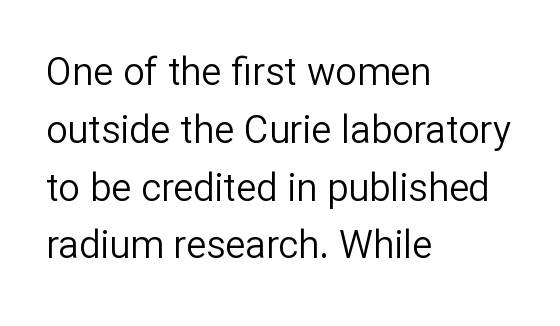
{"serif": "no", "italic": "no", "bold": "no", "weight": "regular", "width": "normal", "stroke_contrast": "low", "x_height": "medium", "monospaced": "no", "underline": "no", "align": "left", "line_spacing": "normal", "line_spacing_ratio": 1.52, "letter_spacing": "normal", "letter_spacing_em": 0.0, "glyph_px": 38}
